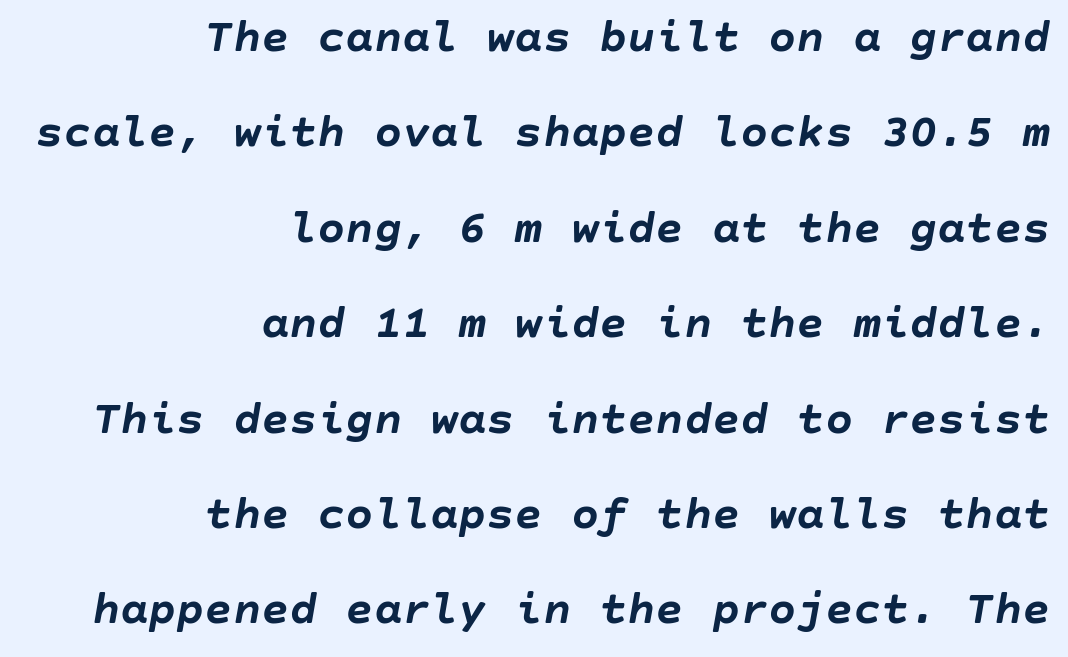
{"italic": "yes", "lean": "right", "slant_degrees": 10, "bold": "yes", "weight": "semibold", "width": "normal", "stroke_contrast": "low", "x_height": "large", "underline": "no", "align": "right", "line_spacing": "loose", "line_spacing_ratio": 2.03, "letter_spacing": "normal", "letter_spacing_em": 0.0, "glyph_px": 47}
